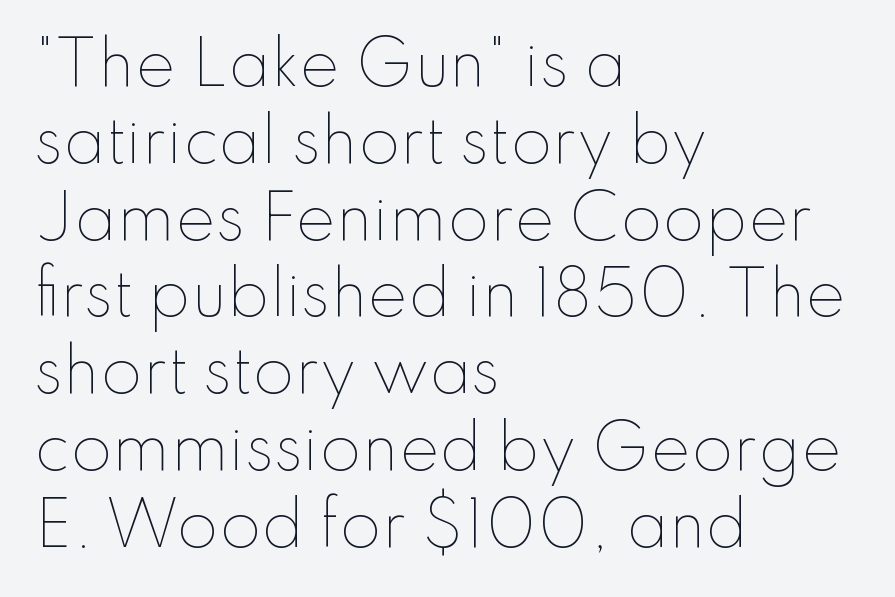
Is there much room between lines? A standard amount, neither cramped nor airy. Plain, unruled lines of type. Italic: no, the glyphs are upright roman. Short note: letters normally spaced.
